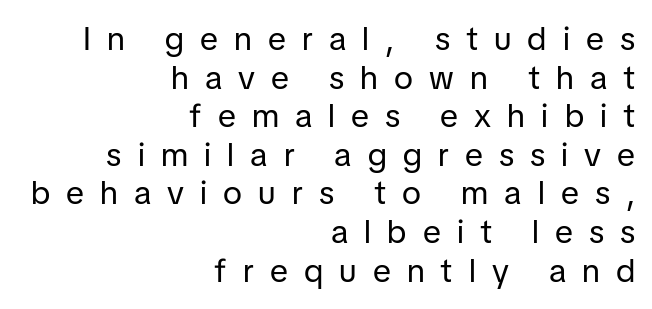
The font's upright variant was chosen for this text. Caption: multi-line text, flush right, ragged left. These lines are rendered in a variable-pitch font. These lines are composed in type without serifs.
